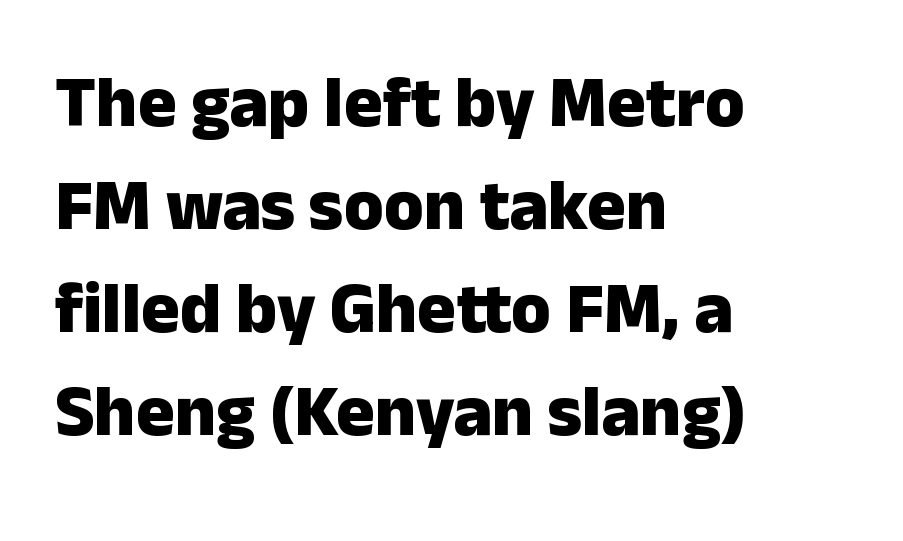
The lines sit at an ordinary, default distance from one another. Nobody touched the tracking dial on this one. Spacing verdict: proportional, widths tailored to each character. Regarding serifs, this sample does without them.
